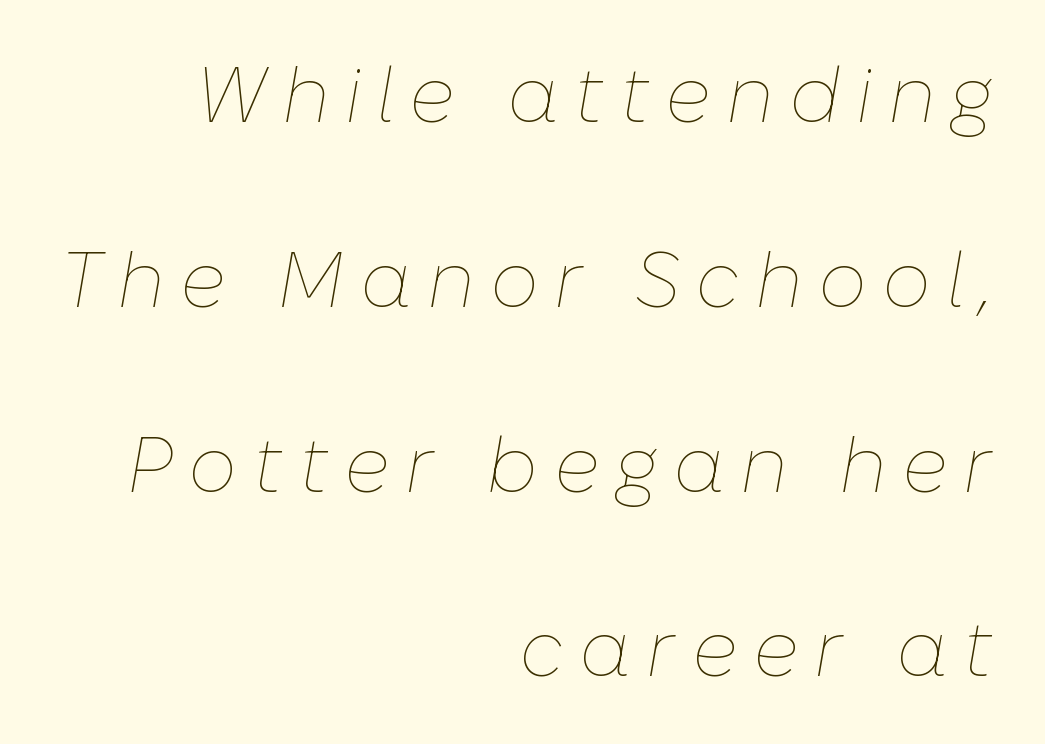
{"italic": "yes", "lean": "right", "slant_degrees": 10, "bold": "no", "weight": "thin", "width": "normal", "stroke_contrast": "low", "x_height": "medium", "monospaced": "no", "underline": "no", "align": "right", "line_spacing": "loose", "line_spacing_ratio": 2.4, "letter_spacing": "wide", "letter_spacing_em": 0.2, "glyph_px": 77}
